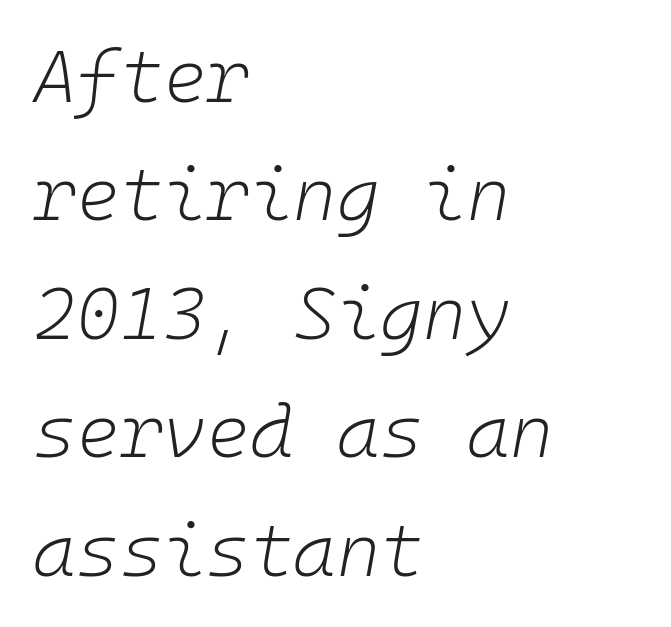
{"italic": "yes", "lean": "right", "slant_degrees": 10, "bold": "no", "weight": "light", "width": "normal", "stroke_contrast": "low", "x_height": "medium", "monospaced": "yes", "underline": "no", "align": "left", "line_spacing": "normal", "line_spacing_ratio": 1.6, "letter_spacing": "normal", "letter_spacing_em": 0.0, "glyph_px": 74}
